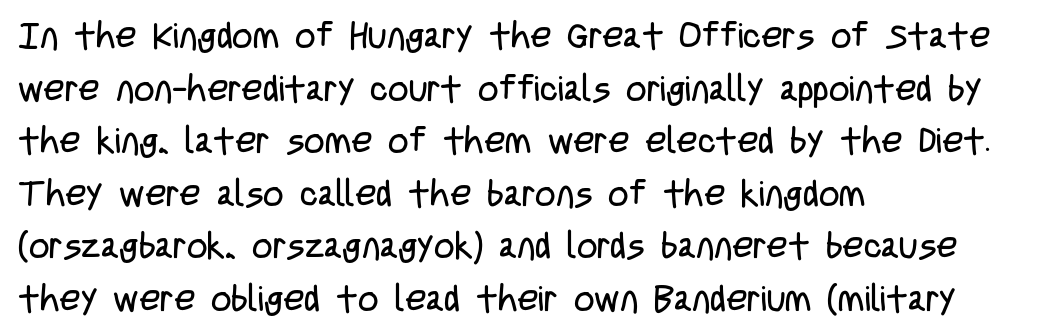
Q: Is the text bold? A: No.
Q: Is the text italic (slanted)? A: No, it is upright.
Q: Is the typeface a serif or a sans-serif typeface? A: Sans-serif.
Q: Is the text underlined? A: No.
Q: How is the paragraph aligned? A: Left-aligned.
Q: Is the spacing between letters normal or unusually wide? A: Normal.
Q: Is the spacing between lines tight, normal or loose? A: Normal.
Q: Width (condensed, normal, or wide)? A: Condensed.
Q: Stroke contrast? A: Low.
Q: x-height? A: Large.
Q: Monospaced? A: No.
